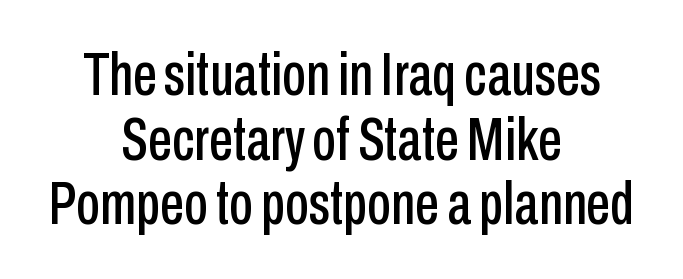
Q: Is the text italic (slanted)? A: No, it is upright.
Q: Is the typeface a serif or a sans-serif typeface? A: Sans-serif.
Q: Is the text underlined? A: No.
Q: How is the paragraph aligned? A: Centered.
Q: Is the spacing between letters normal or unusually wide? A: Normal.
Q: Is the spacing between lines tight, normal or loose? A: Tight.
Q: Width (condensed, normal, or wide)? A: Condensed.
Q: Stroke contrast? A: Low.
Q: x-height? A: Medium.
Q: Monospaced? A: No.
